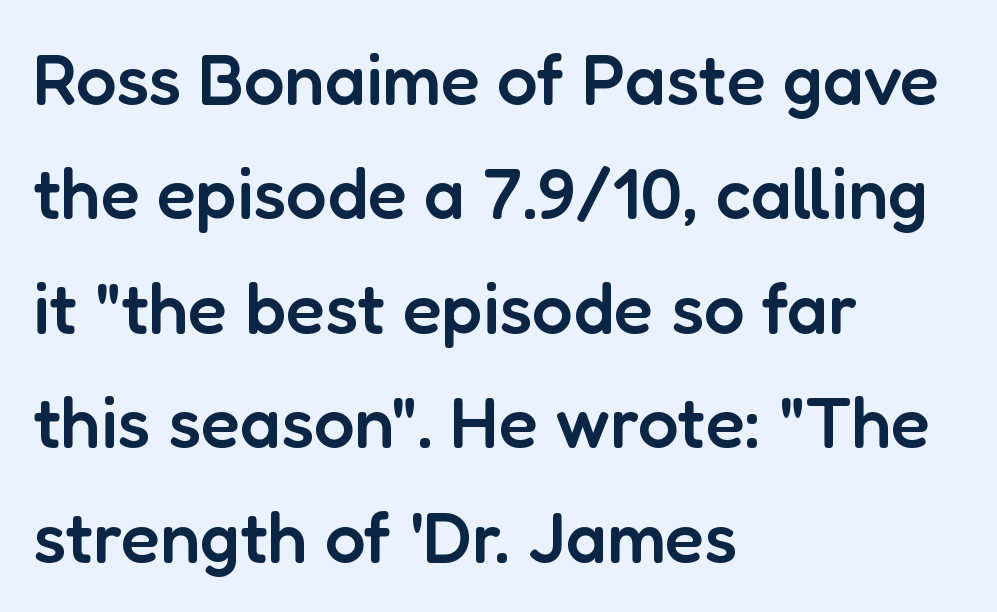
Q: Is the text bold? A: Semi-bold.
Q: Is the text italic (slanted)? A: No, it is upright.
Q: Is the typeface a serif or a sans-serif typeface? A: Sans-serif.
Q: Is the text underlined? A: No.
Q: How is the paragraph aligned? A: Left-aligned.
Q: Is the spacing between letters normal or unusually wide? A: Normal.
Q: Is the spacing between lines tight, normal or loose? A: Normal.
Q: Width (condensed, normal, or wide)? A: Normal.
Q: Stroke contrast? A: Low.
Q: x-height? A: Medium.
Q: Monospaced? A: No.
